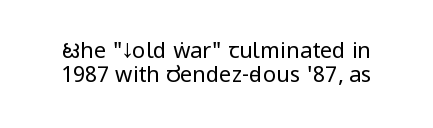
The lettering holds an erect, upright posture throughout. Descenders are the only things crossing below the line. Summary of weight: not heavy and not bold. Characters follow at the spacing the type designer built in. The vertical gap from one line to the next is small.
